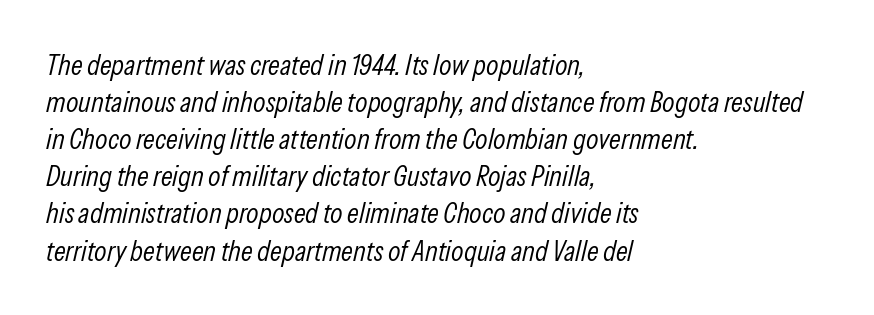
Q: Is the text bold? A: No.
Q: Is the text italic (slanted)? A: Yes, it leans right by about 13 degrees.
Q: Is the text underlined? A: No.
Q: How is the paragraph aligned? A: Left-aligned.
Q: Is the spacing between letters normal or unusually wide? A: Normal.
Q: Is the spacing between lines tight, normal or loose? A: Normal.
Q: Width (condensed, normal, or wide)? A: Condensed.
Q: Stroke contrast? A: Low.
Q: x-height? A: Medium.
Q: Monospaced? A: No.
